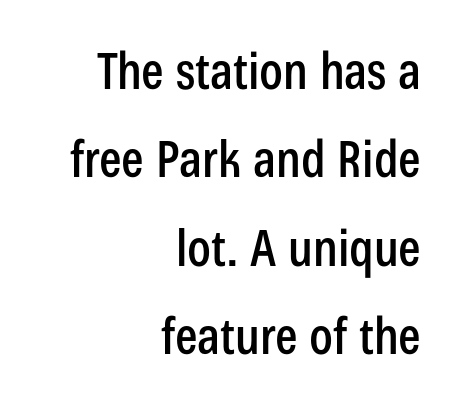
{"serif": "no", "italic": "no", "width": "condensed", "stroke_contrast": "low", "x_height": "medium", "monospaced": "no", "underline": "no", "align": "right", "line_spacing_ratio": 1.77, "letter_spacing": "normal", "letter_spacing_em": 0.0, "glyph_px": 50}
